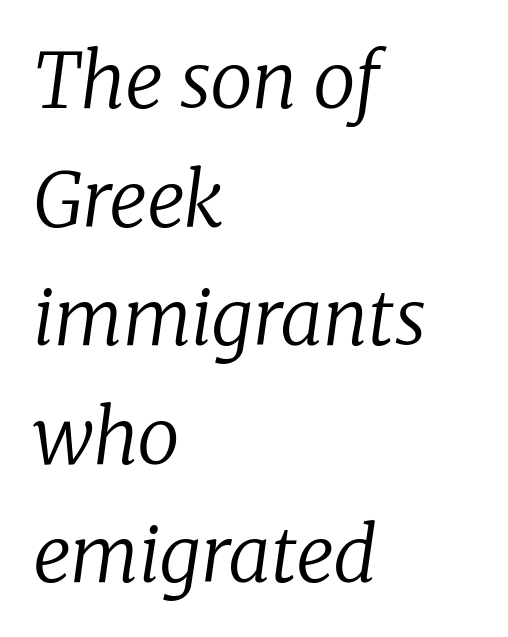
Q: Is the text bold? A: No.
Q: Is the text italic (slanted)? A: Yes, it leans right by about 8 degrees.
Q: Is the typeface a serif or a sans-serif typeface? A: Serif.
Q: Is the text underlined? A: No.
Q: How is the paragraph aligned? A: Left-aligned.
Q: Is the spacing between letters normal or unusually wide? A: Normal.
Q: Is the spacing between lines tight, normal or loose? A: Normal.
Q: Width (condensed, normal, or wide)? A: Normal.
Q: Stroke contrast? A: Low.
Q: x-height? A: Medium.
Q: Monospaced? A: No.
